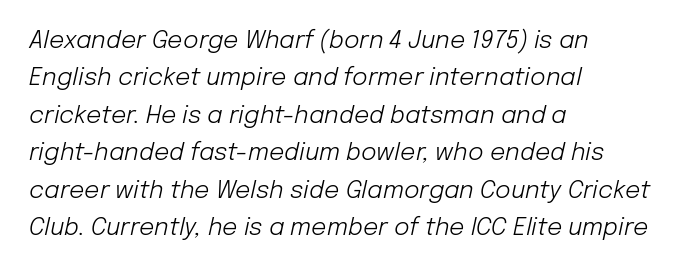
The passage shown leans; its letterforms are oblique. Underline: absent. Inter-character spacing is left at the font's built-in metrics. A quiet, ordinary-to-light weight characterises the typeface.
